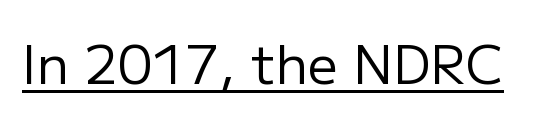
{"serif": "no", "italic": "no", "bold": "no", "weight": "regular", "width": "normal", "stroke_contrast": "low", "x_height": "medium", "monospaced": "no", "underline": "yes", "letter_spacing": "normal", "letter_spacing_em": 0.0, "glyph_px": 53}
